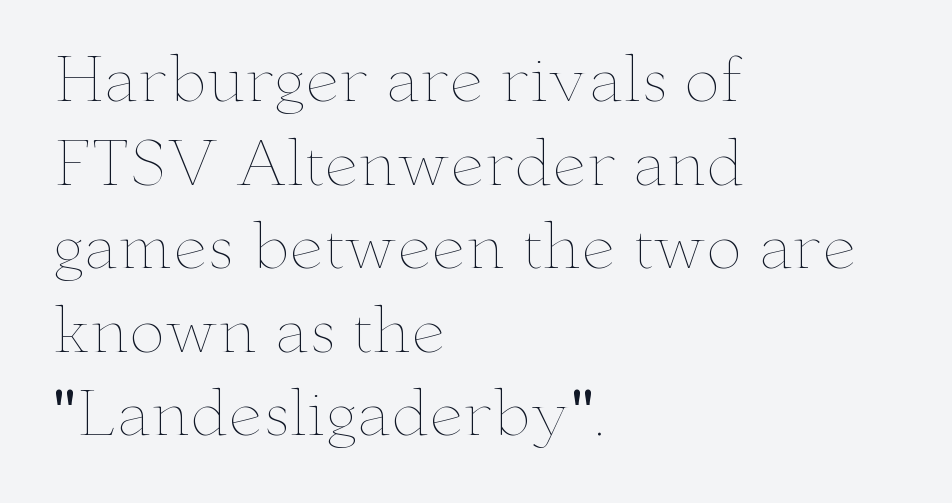
{"italic": "no", "bold": "no", "weight": "thin", "width": "wide", "stroke_contrast": "low", "x_height": "small", "monospaced": "no", "underline": "no", "align": "left", "line_spacing": "normal", "line_spacing_ratio": 1.37, "letter_spacing": "normal", "letter_spacing_em": 0.0, "glyph_px": 61}
